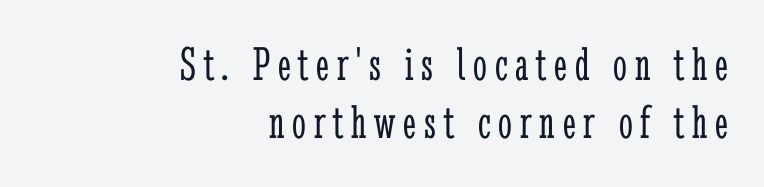
No word sits above an underline. The compositor pushed each line to the right boundary. The font is comparable to plain body text, perhaps lighter. Ascenders rise straight up at ninety degrees. Serifs: yes, visible at the terminals of the letterforms.
